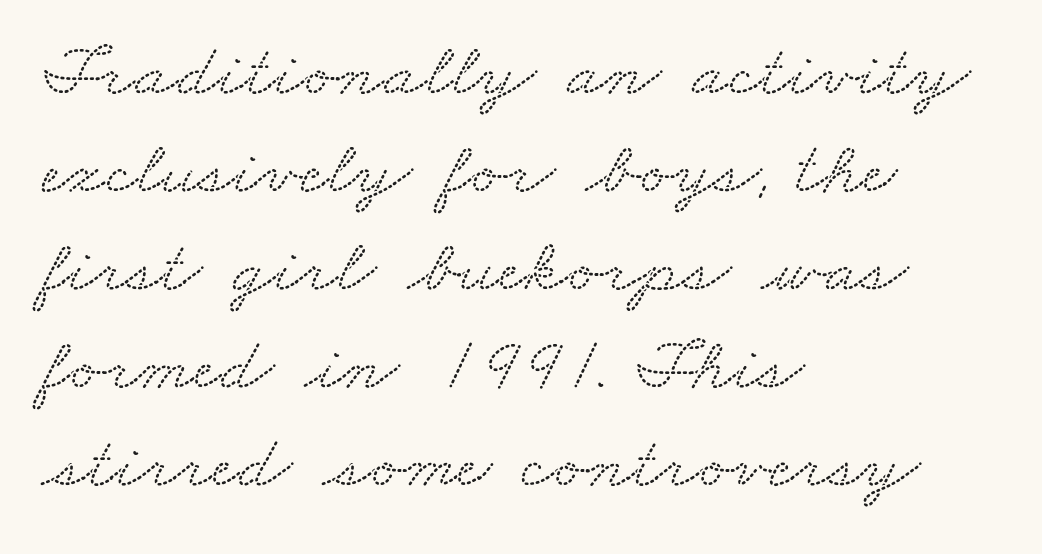
The tracking reads as untouched default to a designer's eye. The gap between lines stays unmarked. The passage shown is typed in a proportional face where columns would drift. Line starts are locked; line ends wander.
